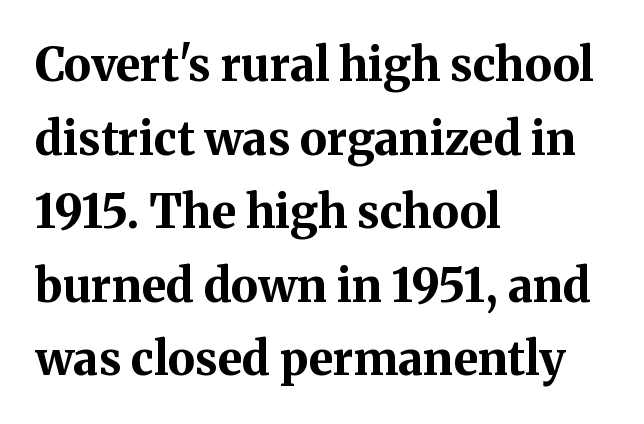
{"serif": "yes", "italic": "no", "bold": "yes", "weight": "bold", "width": "normal", "stroke_contrast": "medium", "x_height": "medium", "monospaced": "no", "underline": "no", "align": "left", "line_spacing": "normal", "line_spacing_ratio": 1.6, "letter_spacing": "normal", "letter_spacing_em": 0.0, "glyph_px": 46}
